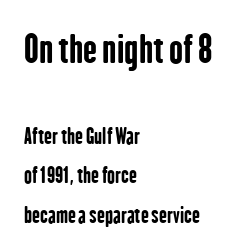
The image shows 37 px bold, condensed sans-serif type, upright; set left-aligned, line spacing 1.86x, normal letter spacing, not underlined; the first (top) block is 1.76x larger; low stroke contrast and a medium x-height.
